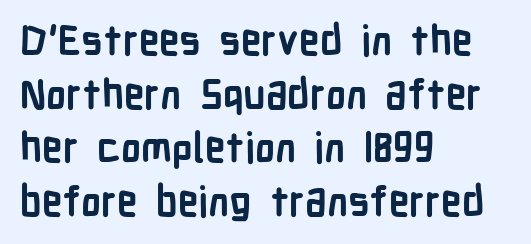
{"serif": "no", "italic": "no", "bold": "yes", "weight": "semibold", "width": "condensed", "stroke_contrast": "low", "x_height": "medium", "monospaced": "no", "underline": "no", "align": "left", "line_spacing": "normal", "line_spacing_ratio": 1.31, "letter_spacing": "normal", "letter_spacing_em": 0.0, "glyph_px": 41}
